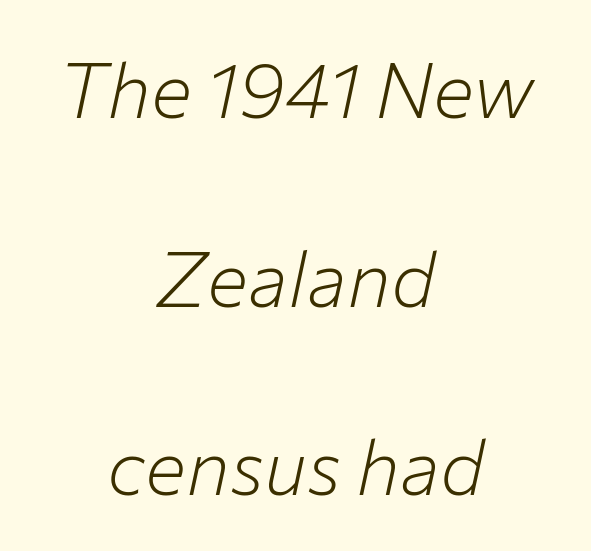
{"italic": "yes", "lean": "right", "slant_degrees": 12, "bold": "no", "weight": "light", "width": "normal", "stroke_contrast": "low", "x_height": "medium", "monospaced": "no", "underline": "no", "align": "center", "line_spacing": "loose", "line_spacing_ratio": 2.45, "letter_spacing": "normal", "letter_spacing_em": 0.0, "glyph_px": 77}
